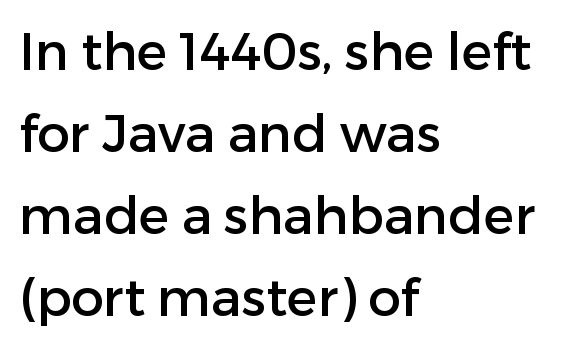
The image shows 52 px sans-serif type, upright; set left-aligned, normal line spacing (1.58x), normal letter spacing, not underlined; low stroke contrast and a medium x-height.
